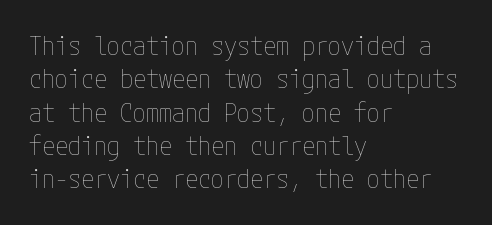
The image shows 26 px text type, upright; set left-aligned, normal line spacing (1.28x), normal letter spacing, not underlined.
